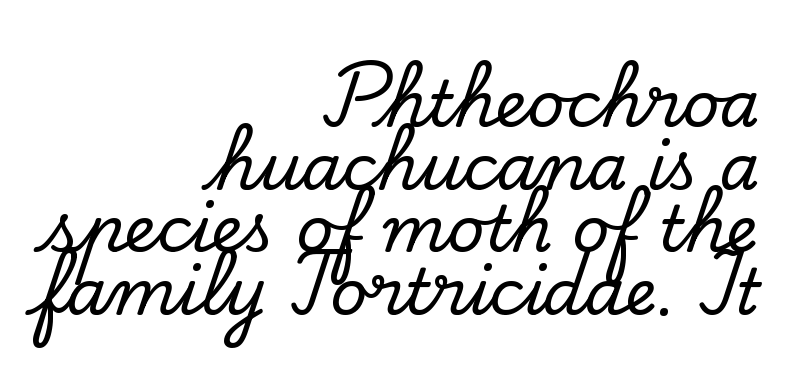
{"serif": "yes", "width": "normal", "stroke_contrast": "low", "x_height": "small", "monospaced": "no", "underline": "no", "align": "right", "line_spacing": "tight", "line_spacing_ratio": 0.98, "letter_spacing": "normal", "letter_spacing_em": 0.0, "glyph_px": 64}
